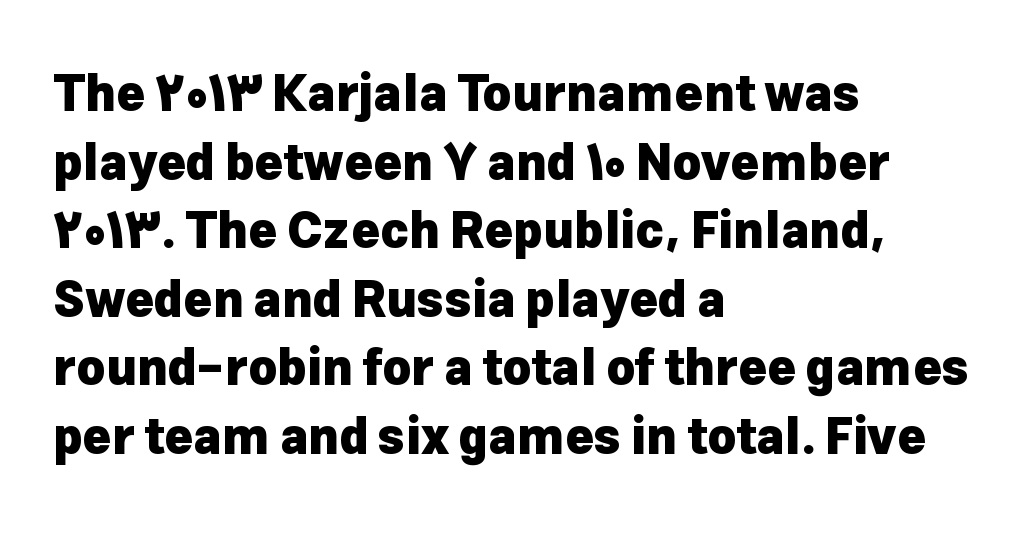
{"serif": "no", "italic": "no", "bold": "yes", "weight": "heavy", "width": "normal", "stroke_contrast": "low", "x_height": "medium", "monospaced": "no", "underline": "no", "align": "left", "line_spacing": "normal", "line_spacing_ratio": 1.4, "letter_spacing": "normal", "letter_spacing_em": 0.0, "glyph_px": 49}
